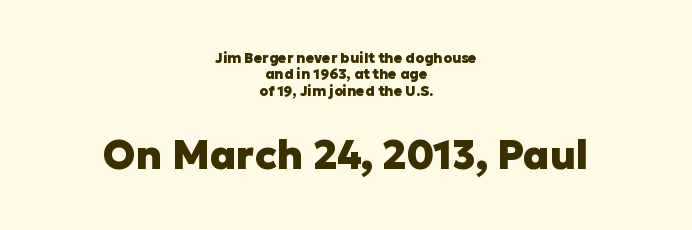
Bigger letters appear in the bottom chunk; the top chunk is reduced. Compared with a flush-left layout, this one balances lines on the center instead. Varying glyph widths throughout — classic text-font behaviour. The words here are not underlined.
